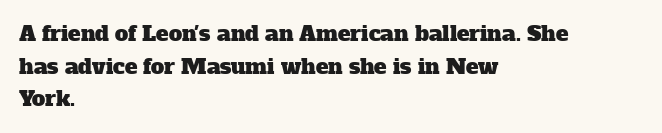
Q: Is the text underlined? A: No.
Q: How is the paragraph aligned? A: Left-aligned.
Q: Is the spacing between letters normal or unusually wide? A: Normal.
Q: Is the spacing between lines tight, normal or loose? A: Normal.
